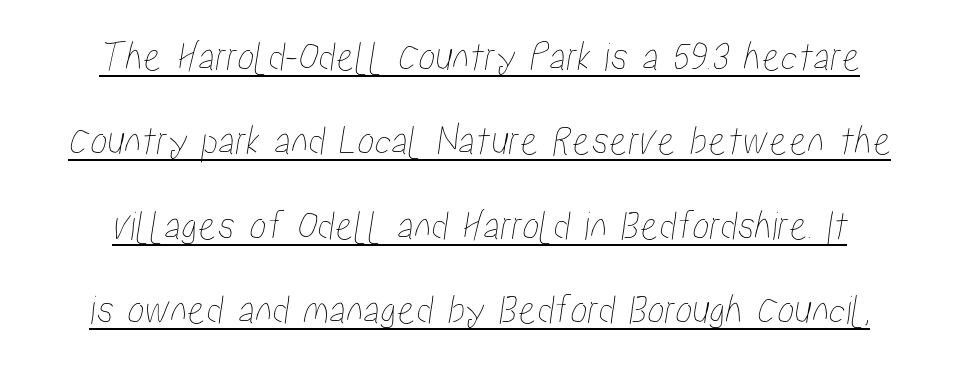
Q: Is the text underlined? A: Yes.
Q: Is the spacing between letters normal or unusually wide? A: Normal.
Q: Is the spacing between lines tight, normal or loose? A: Loose.
Q: Width (condensed, normal, or wide)? A: Condensed.
Q: Stroke contrast? A: Low.
Q: x-height? A: Medium.
Q: Monospaced? A: No.
